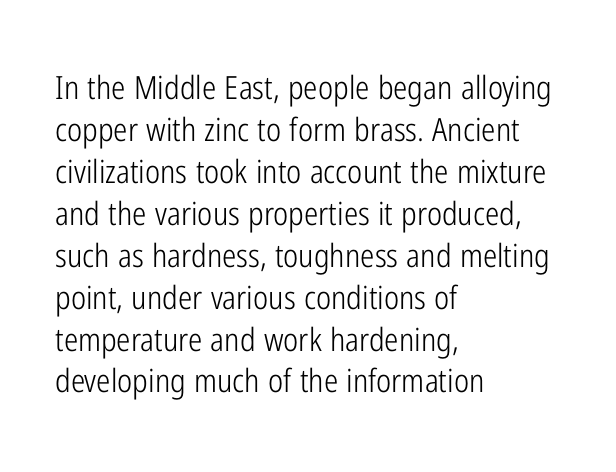
{"serif": "no", "italic": "no", "bold": "no", "weight": "light", "width": "condensed", "stroke_contrast": "low", "x_height": "medium", "monospaced": "no", "underline": "no", "align": "left", "line_spacing": "normal", "line_spacing_ratio": 1.31, "letter_spacing": "normal", "letter_spacing_em": 0.0, "glyph_px": 32}
